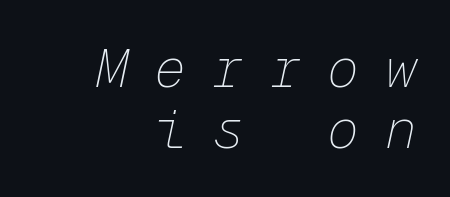
Q: Is the text bold? A: No.
Q: Is the text italic (slanted)? A: Yes, it leans right by about 12 degrees.
Q: Is the text underlined? A: No.
Q: How is the paragraph aligned? A: Right-aligned.
Q: Is the spacing between letters normal or unusually wide? A: Unusually wide.
Q: Is the spacing between lines tight, normal or loose? A: Tight.
Q: Width (condensed, normal, or wide)? A: Normal.
Q: Stroke contrast? A: Low.
Q: x-height? A: Medium.
Q: Monospaced? A: Yes.
